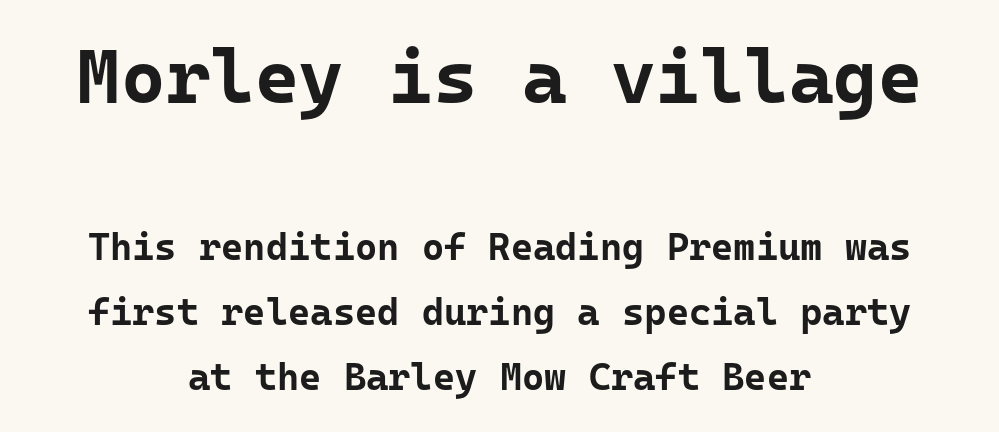
Q: Is the text bold? A: Yes.
Q: Is the text italic (slanted)? A: No, it is upright.
Q: Is the typeface a serif or a sans-serif typeface? A: Sans-serif.
Q: Is the text underlined? A: No.
Q: How is the paragraph aligned? A: Centered.
Q: Is the spacing between letters normal or unusually wide? A: Normal.
Q: Which block of text is set in a larger size, the first (top) or the second (bottom)? A: The first (top) one.
Q: Width (condensed, normal, or wide)? A: Normal.
Q: Stroke contrast? A: Low.
Q: x-height? A: Medium.
Q: Monospaced? A: Yes.
